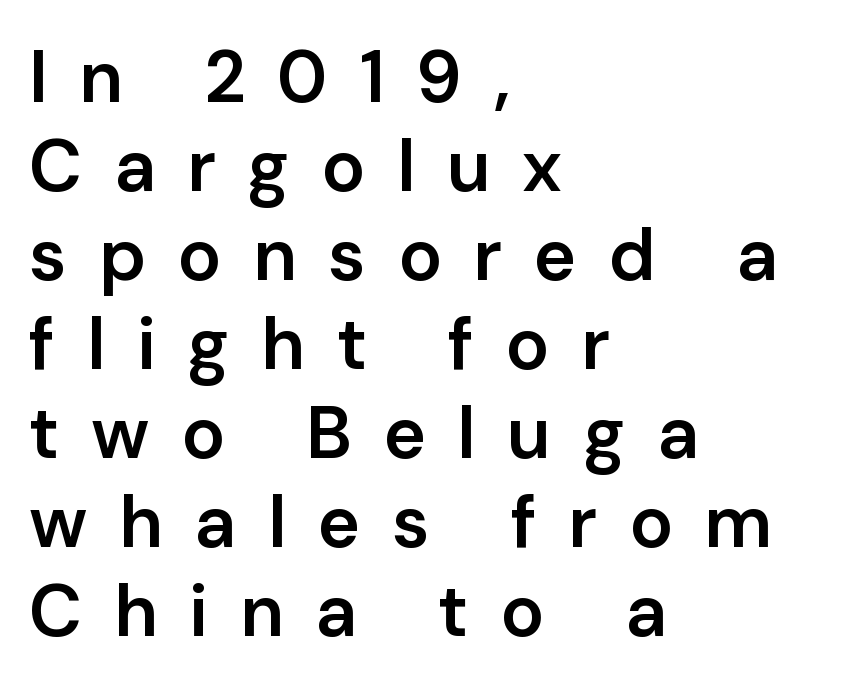
The image shows 73 px semibold sans-serif type, upright; set left-aligned, line spacing 1.22x, unusually wide letter spacing (+0.43 em), not underlined; low stroke contrast and a medium x-height.
